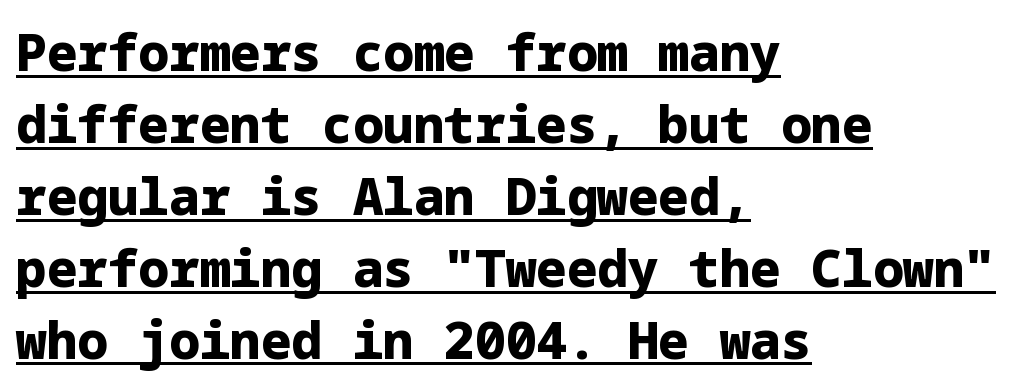
{"serif": "no", "italic": "no", "bold": "yes", "weight": "heavy", "width": "normal", "stroke_contrast": "low", "x_height": "medium", "underline": "yes", "align": "left", "line_spacing": "normal", "line_spacing_ratio": 1.41, "letter_spacing": "normal", "letter_spacing_em": 0.0, "glyph_px": 51}
